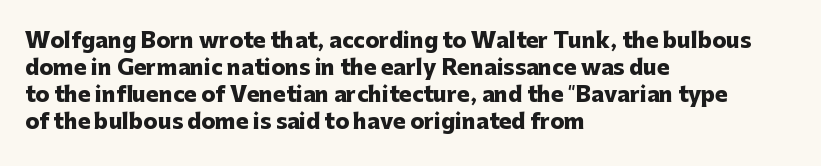
The image shows 21 px bold type, upright; set left-aligned, normal line spacing (1.28x), normal letter spacing, not underlined.
